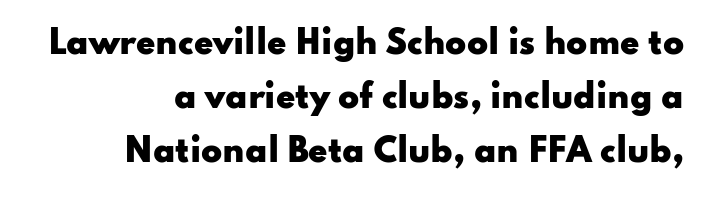
{"serif": "no", "italic": "no", "bold": "yes", "weight": "heavy", "width": "wide", "stroke_contrast": "low", "x_height": "small", "monospaced": "no", "underline": "no", "line_spacing_ratio": 1.75, "letter_spacing": "normal", "letter_spacing_em": 0.0, "glyph_px": 31}
